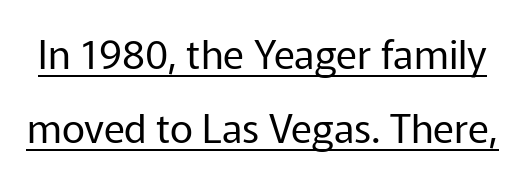
{"serif": "no", "italic": "no", "bold": "no", "weight": "regular", "width": "normal", "stroke_contrast": "low", "x_height": "medium", "monospaced": "no", "underline": "yes", "line_spacing_ratio": 1.86, "letter_spacing": "normal", "letter_spacing_em": 0.0, "glyph_px": 40}
